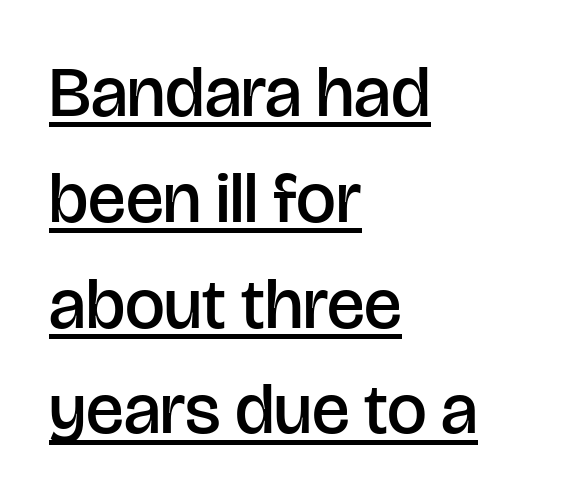
Q: Is the text bold? A: Semi-bold.
Q: Is the text italic (slanted)? A: No, it is upright.
Q: Is the typeface a serif or a sans-serif typeface? A: Sans-serif.
Q: Is the text underlined? A: Yes.
Q: How is the paragraph aligned? A: Left-aligned.
Q: Is the spacing between letters normal or unusually wide? A: Normal.
Q: Is the spacing between lines tight, normal or loose? A: Normal.
Q: Width (condensed, normal, or wide)? A: Normal.
Q: Stroke contrast? A: Low.
Q: x-height? A: Large.
Q: Monospaced? A: No.
